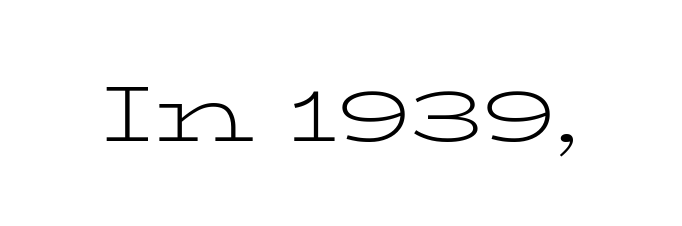
Q: Is the text bold? A: No.
Q: Is the text italic (slanted)? A: No, it is upright.
Q: Is the typeface a serif or a sans-serif typeface? A: Serif.
Q: Is the text underlined? A: No.
Q: Is the spacing between letters normal or unusually wide? A: Normal.
Q: Width (condensed, normal, or wide)? A: Wide.
Q: Stroke contrast? A: Low.
Q: x-height? A: Medium.
Q: Monospaced? A: No.
